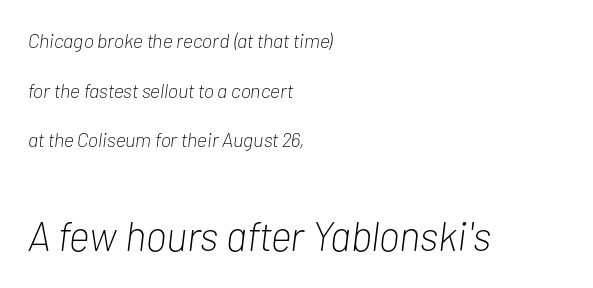
Q: Is the text bold? A: No.
Q: Is the text italic (slanted)? A: Yes, it leans right by about 7 degrees.
Q: Is the text underlined? A: No.
Q: How is the paragraph aligned? A: Left-aligned.
Q: Is the spacing between letters normal or unusually wide? A: Normal.
Q: Is the spacing between lines tight, normal or loose? A: Loose.
Q: Which block of text is set in a larger size, the first (top) or the second (bottom)? A: The second (bottom) one.
Q: Width (condensed, normal, or wide)? A: Condensed.
Q: Stroke contrast? A: Low.
Q: x-height? A: Medium.
Q: Monospaced? A: No.
